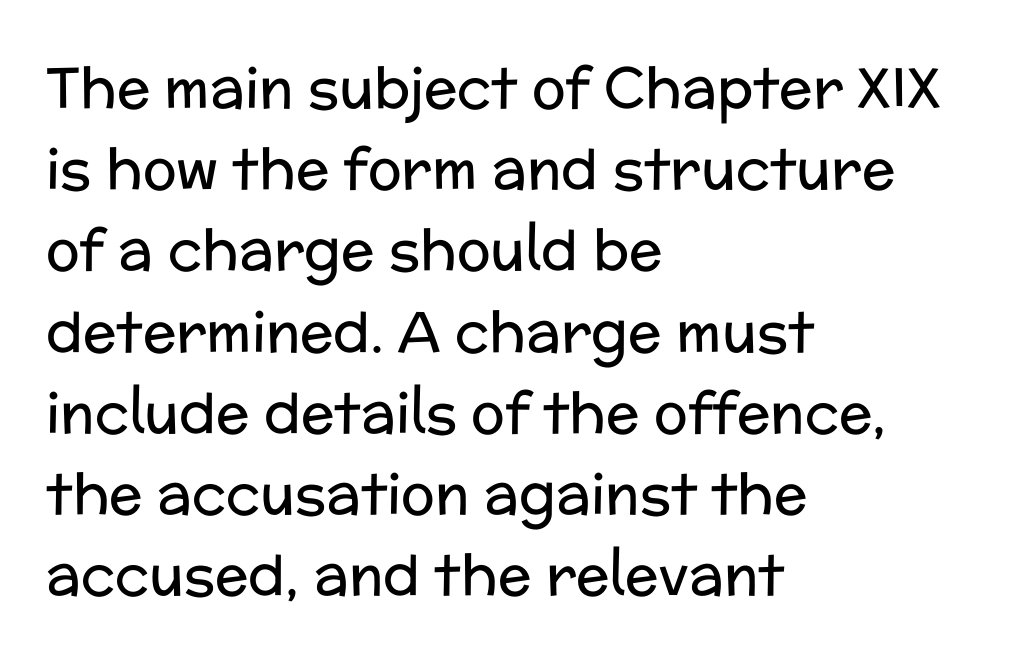
Proportional: the letters do not fall into vertical columns. This rendering uses left alignment, leaving the right contour irregular. Bare-footed words on every line. Caption: face not bold, strokes unweighted.
